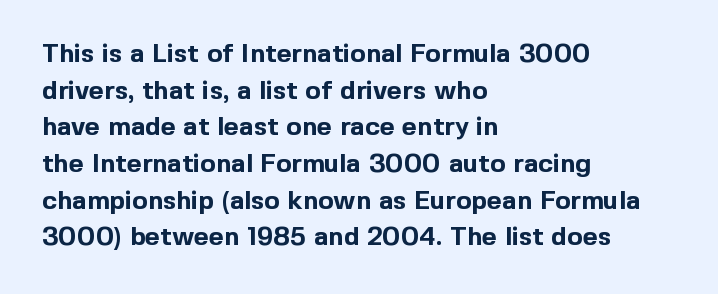
Caption: multi-line text, flush left, ragged right. Look at the tracking — it's just the regular setting, nothing added. Upright lettering throughout. The passage shown is emphatically bold. The passage shown is not underscored anywhere.
